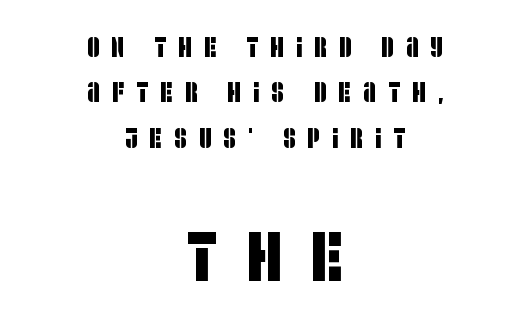
Q: Is the typeface a serif or a sans-serif typeface? A: Sans-serif.
Q: Is the text underlined? A: No.
Q: How is the paragraph aligned? A: Centered.
Q: Is the spacing between letters normal or unusually wide? A: Unusually wide.
Q: Is the spacing between lines tight, normal or loose? A: Normal.
Q: Which block of text is set in a larger size, the first (top) or the second (bottom)? A: The second (bottom) one.
Q: Width (condensed, normal, or wide)? A: Condensed.
Q: Stroke contrast? A: Low.
Q: x-height? A: Large.
Q: Monospaced? A: No.
